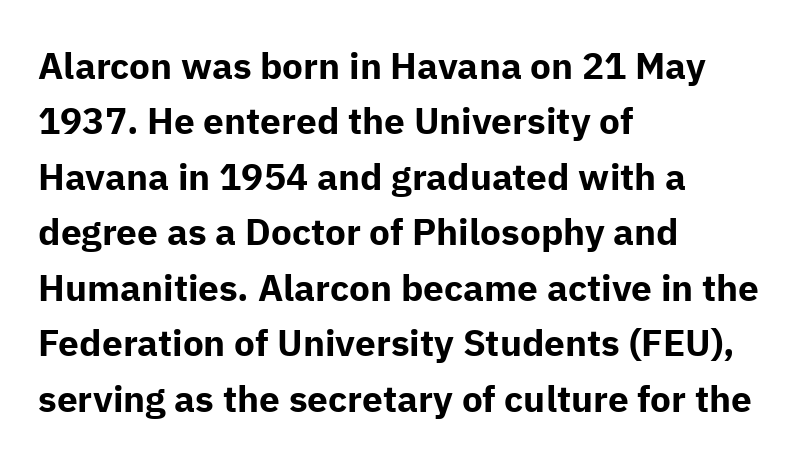
The type sits square on the baseline with zero lean. Here the designer chose a conventional face with non-uniform glyph widths. A student would call this left alignment; a typographer would say flush left, rag right. Each letter's strokes conclude bluntly, with no projecting serifs.
